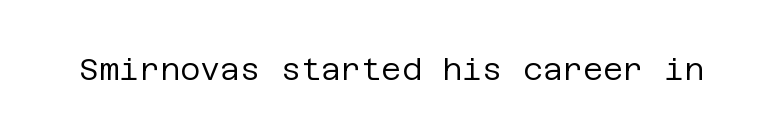
Characters remain perfectly vertical along every line. The face used here is rendered with its standard letterfit. This rendering features lettering with no underline. A light-to-regular cut is what we see here.
